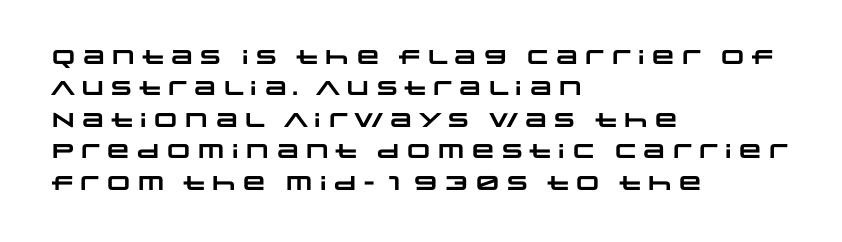
The image shows 20 px bold type; set left-aligned, normal line spacing (1.57x), normal letter spacing, not underlined.
